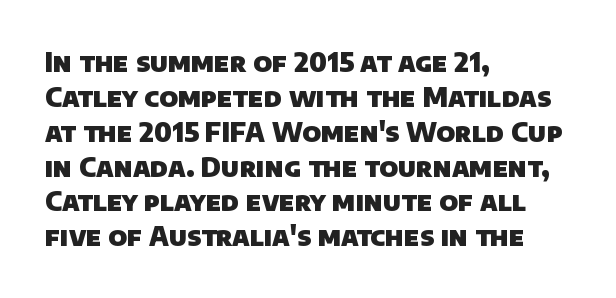
The image shows 26 px bold type; set left-aligned, normal line spacing (1.34x), normal letter spacing, not underlined.
